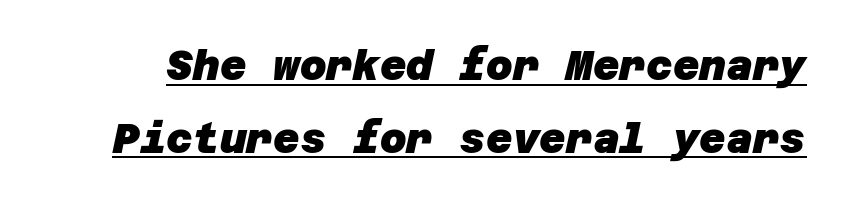
{"serif": "no", "bold": "yes", "weight": "heavy", "width": "normal", "stroke_contrast": "low", "x_height": "large", "underline": "yes", "line_spacing_ratio": 1.78, "letter_spacing": "normal", "letter_spacing_em": 0.0, "glyph_px": 41}
